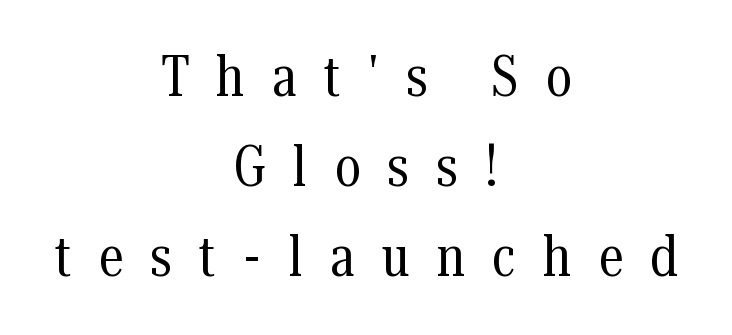
{"serif": "yes", "italic": "no", "bold": "no", "weight": "regular", "width": "condensed", "stroke_contrast": "medium", "x_height": "medium", "monospaced": "no", "underline": "no", "align": "center", "line_spacing": "normal", "line_spacing_ratio": 1.61, "letter_spacing": "wide", "letter_spacing_em": 0.49, "glyph_px": 56}
